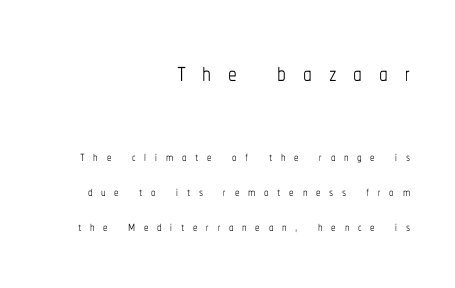
{"italic": "no", "bold": "no", "weight": "thin", "width": "condensed", "stroke_contrast": "low", "x_height": "medium", "monospaced": "no", "underline": "no", "align": "right", "line_spacing": "loose", "line_spacing_ratio": 1.96, "letter_spacing": "wide", "letter_spacing_em": 0.48, "larger_block": "first", "size_ratio": 1.94, "glyph_px": 35}
